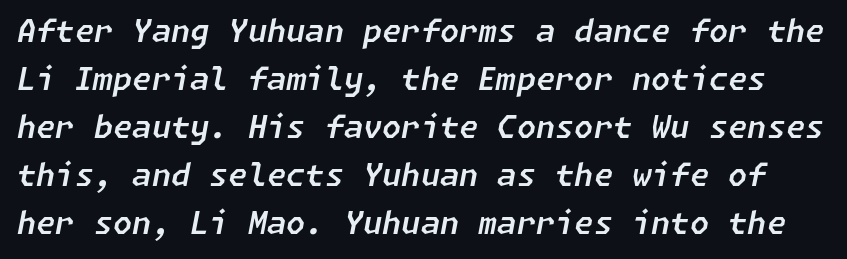
Q: Is the text italic (slanted)? A: Yes, it leans right by about 11 degrees.
Q: Is the text underlined? A: No.
Q: Is the spacing between letters normal or unusually wide? A: Normal.
Q: Is the spacing between lines tight, normal or loose? A: Normal.
Q: Width (condensed, normal, or wide)? A: Normal.
Q: Stroke contrast? A: Low.
Q: x-height? A: Medium.
